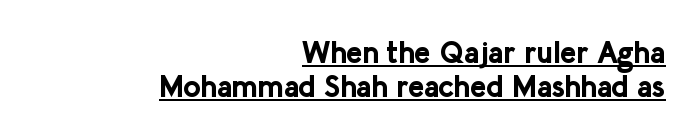
Spacing verdict: proportional, widths tailored to each character. The face used here is rendered with its standard letterfit. Quick note: interline space is minimal. If you drew a line through each stem, it would be perfectly vertical.
